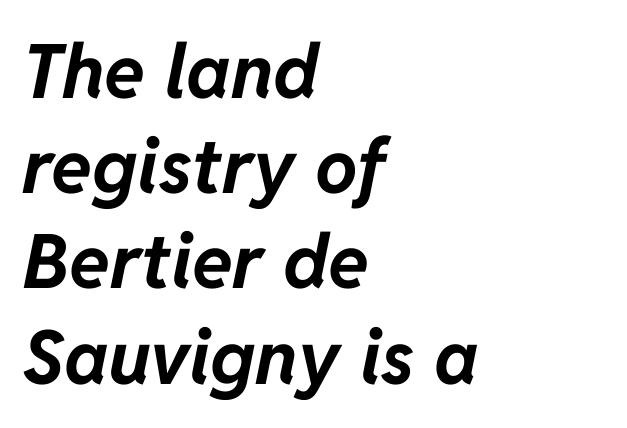
Q: Is the text bold? A: Yes.
Q: Is the text italic (slanted)? A: Yes, it leans right by about 11 degrees.
Q: Is the text underlined? A: No.
Q: How is the paragraph aligned? A: Left-aligned.
Q: Is the spacing between letters normal or unusually wide? A: Normal.
Q: Is the spacing between lines tight, normal or loose? A: Normal.
Q: Width (condensed, normal, or wide)? A: Normal.
Q: Stroke contrast? A: Low.
Q: x-height? A: Medium.
Q: Monospaced? A: No.
